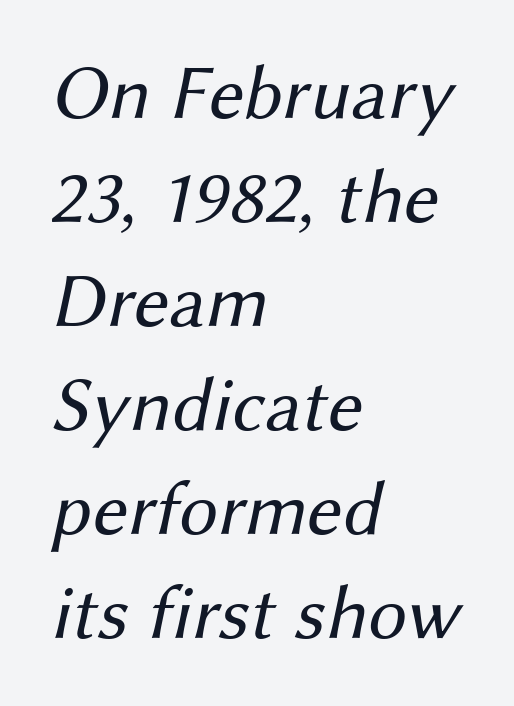
{"serif": "no", "bold": "no", "weight": "regular", "width": "normal", "stroke_contrast": "medium", "x_height": "medium", "monospaced": "no", "underline": "no", "align": "left", "line_spacing": "normal", "line_spacing_ratio": 1.35, "letter_spacing": "normal", "letter_spacing_em": 0.0, "glyph_px": 77}
